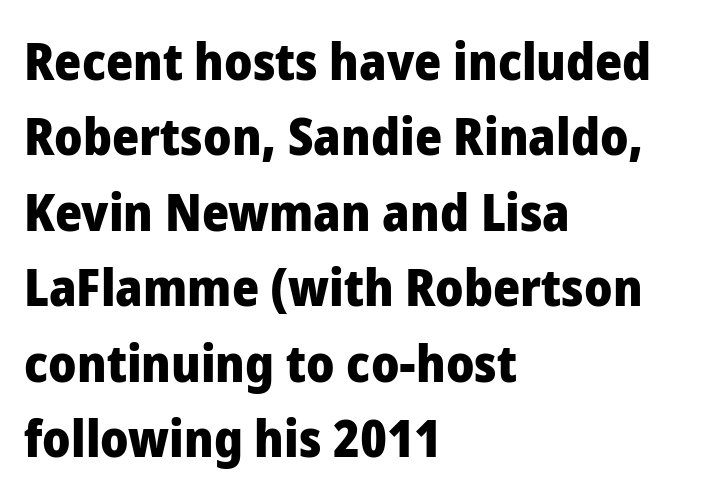
{"serif": "no", "italic": "no", "bold": "yes", "weight": "heavy", "width": "normal", "stroke_contrast": "low", "x_height": "medium", "monospaced": "no", "underline": "no", "align": "left", "line_spacing": "normal", "line_spacing_ratio": 1.45, "letter_spacing": "normal", "letter_spacing_em": 0.0, "glyph_px": 52}
